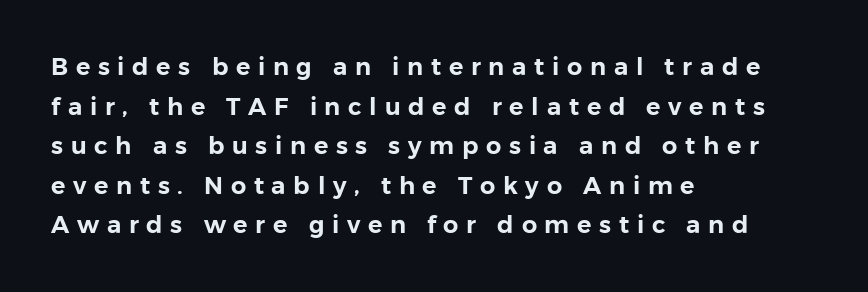
Q: Is the text italic (slanted)? A: No, it is upright.
Q: Is the text underlined? A: No.
Q: How is the paragraph aligned? A: Left-aligned.
Q: Is the spacing between letters normal or unusually wide? A: Unusually wide.
Q: Is the spacing between lines tight, normal or loose? A: Normal.
